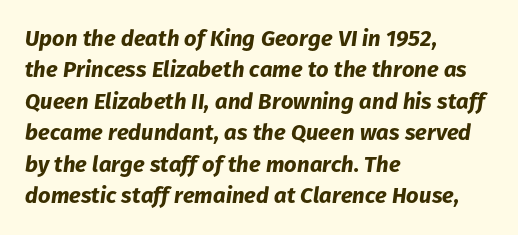
{"italic": "yes", "lean": "right", "slant_degrees": 8, "bold": "yes", "underline": "no", "align": "left", "line_spacing": "normal", "line_spacing_ratio": 1.43, "letter_spacing": "normal", "letter_spacing_em": 0.0, "glyph_px": 22}
